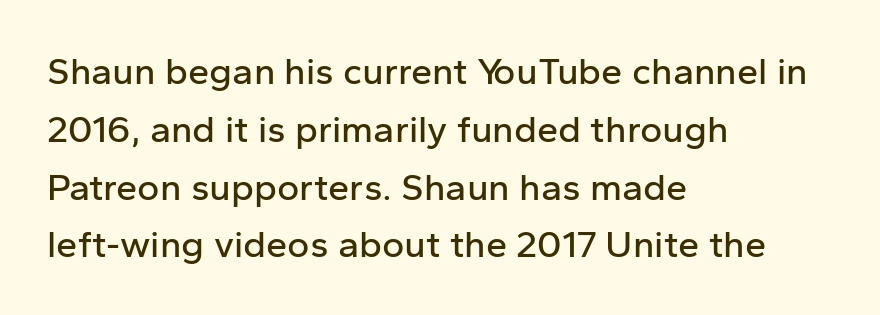
The image shows 38 px sans-serif type, upright; set left-aligned, normal line spacing (1.52x), normal letter spacing, not underlined; low stroke contrast and a medium x-height.
